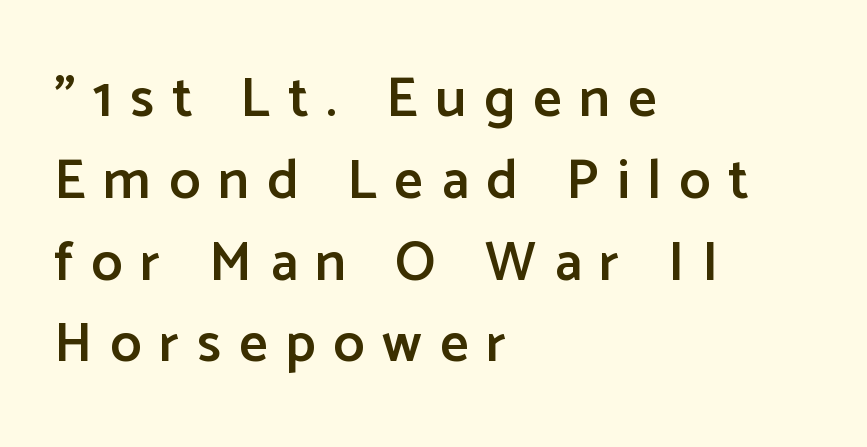
{"serif": "no", "italic": "no", "bold": "semi", "weight": "semibold", "width": "normal", "stroke_contrast": "low", "x_height": "medium", "monospaced": "no", "underline": "no", "align": "left", "line_spacing": "normal", "line_spacing_ratio": 1.46, "letter_spacing": "wide", "letter_spacing_em": 0.32, "glyph_px": 56}
